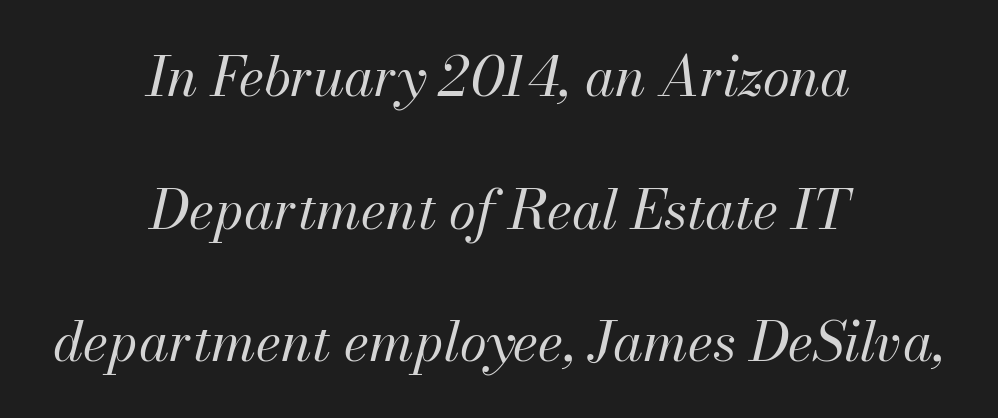
The image shows 55 px regular-weight type, italic (leaning right); set centered, loose line spacing (2.41x), normal letter spacing, not underlined; medium stroke contrast and a small x-height.
